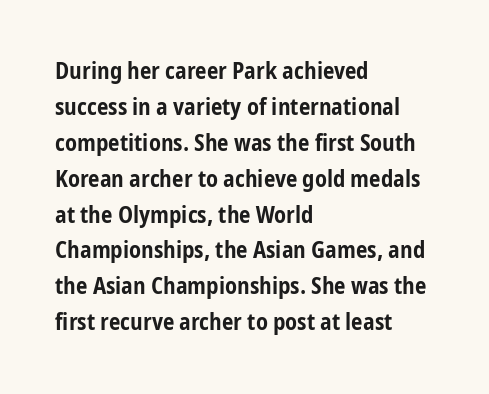
{"italic": "no", "bold": "yes", "underline": "no", "align": "left", "line_spacing": "normal", "line_spacing_ratio": 1.56, "letter_spacing": "normal", "letter_spacing_em": 0.0, "glyph_px": 23}
